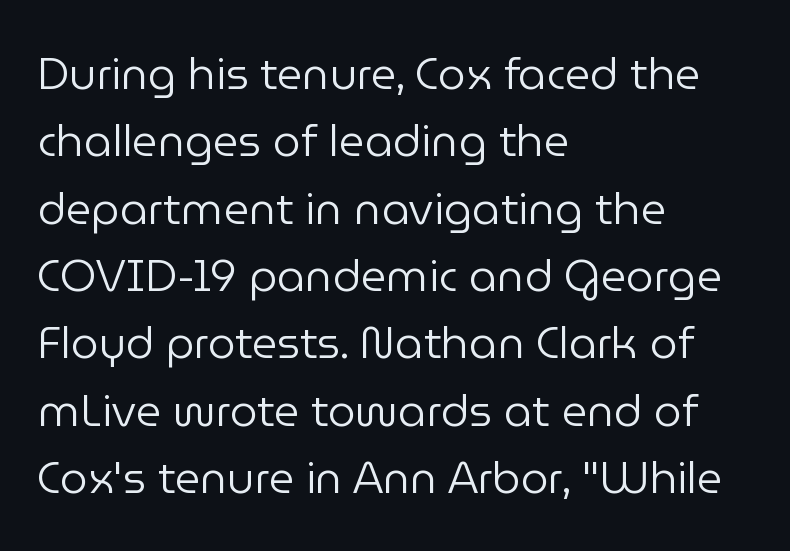
Nobody touched the tracking dial on this one. Serifs: no, the terminals of the letterforms are clean. Line spacing here is normal. The axis of the letterforms is exactly vertical. Note the varied advance widths — an 'i' is clearly narrower than an 'm'. The space beneath each line is pristine and unruled.
